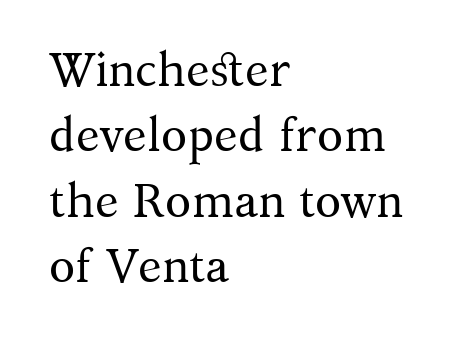
This block has exactly the height ordinary leading produces. Varying glyph widths throughout — classic text-font behaviour. Notice how the passage keeps a crisp vertical edge on the left only. This is serif lettering, the kind often seen in printed books. Is the type heavy? It reads as light-to-regular instead. Does extra space separate the letters? No, they use regular spacing.
